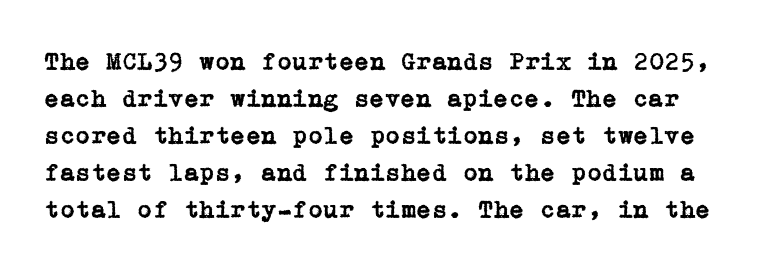
The image shows 25 px text type, upright; set normal line spacing (1.48x), normal letter spacing, not underlined.
